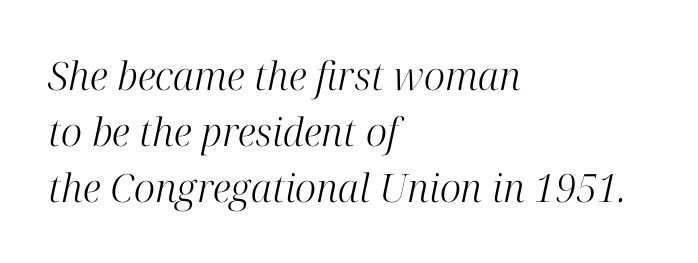
{"serif": "yes", "italic": "yes", "lean": "right", "slant_degrees": 12, "bold": "no", "weight": "light", "width": "normal", "stroke_contrast": "high", "x_height": "medium", "monospaced": "no", "underline": "no", "align": "left", "line_spacing": "normal", "line_spacing_ratio": 1.44, "letter_spacing": "normal", "letter_spacing_em": 0.0, "glyph_px": 39}
